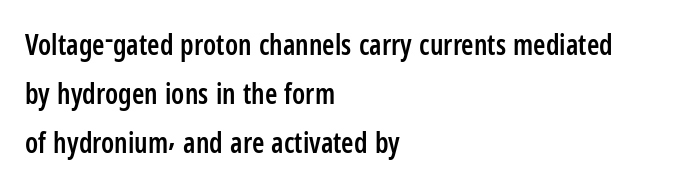
Q: Is the text bold? A: Semi-bold.
Q: Is the text italic (slanted)? A: No, it is upright.
Q: Is the typeface a serif or a sans-serif typeface? A: Sans-serif.
Q: Is the text underlined? A: No.
Q: How is the paragraph aligned? A: Left-aligned.
Q: Is the spacing between letters normal or unusually wide? A: Normal.
Q: Width (condensed, normal, or wide)? A: Condensed.
Q: Stroke contrast? A: Low.
Q: x-height? A: Medium.
Q: Monospaced? A: No.
